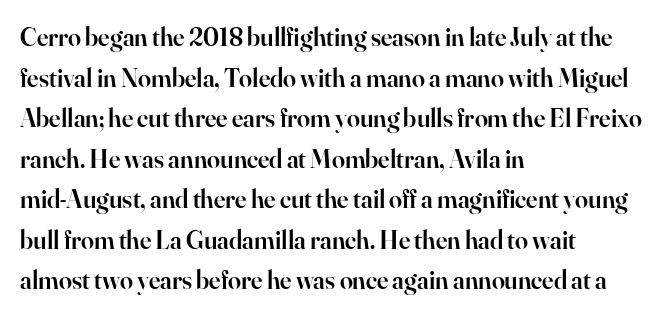
The image shows 26 px text type, upright; set left-aligned, normal line spacing (1.56x), normal letter spacing, not underlined.
